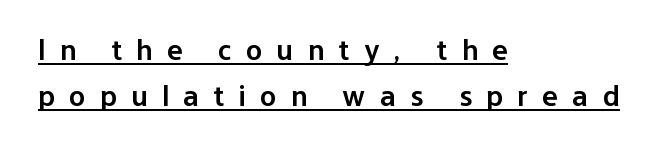
Display-style spreading of the glyphs; the letterfit is very open. Every stem runs plumb, perpendicular to the baseline. The setting favours the left margin, as ordinary paragraphs usually do. These lines are rendered in a variable-pitch font. Is there much room between lines? A standard amount, neither cramped nor airy. Somebody hit Ctrl+U on this one — the words are underlined.
